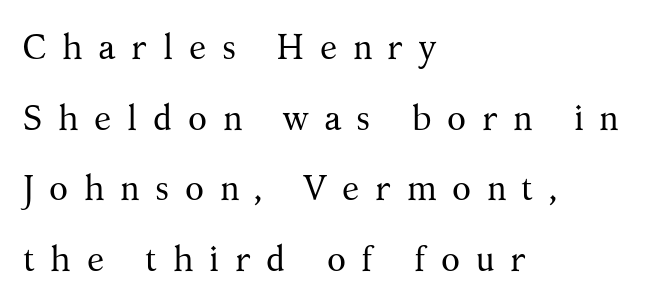
The image shows 35 px regular-weight serif type, upright; set left-aligned, loose line spacing (2.02x), unusually wide letter spacing (+0.44 em), not underlined; medium stroke contrast and a medium x-height.
